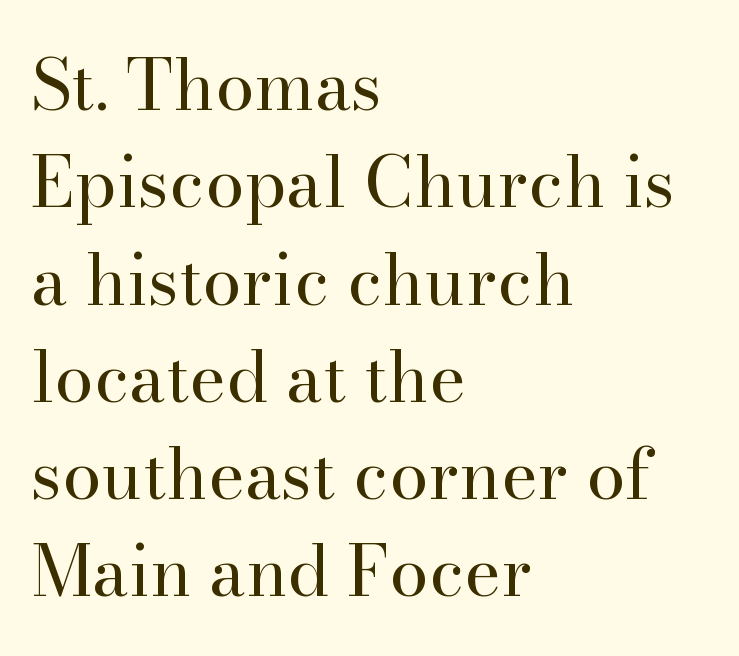
Q: Is the text bold? A: No.
Q: Is the text italic (slanted)? A: No, it is upright.
Q: Is the typeface a serif or a sans-serif typeface? A: Serif.
Q: Is the text underlined? A: No.
Q: How is the paragraph aligned? A: Left-aligned.
Q: Is the spacing between letters normal or unusually wide? A: Normal.
Q: Is the spacing between lines tight, normal or loose? A: Normal.
Q: Width (condensed, normal, or wide)? A: Normal.
Q: Stroke contrast? A: High.
Q: x-height? A: Small.
Q: Monospaced? A: No.
